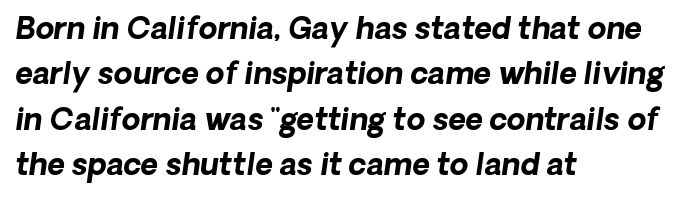
Q: Is the text bold? A: Yes.
Q: Is the typeface a serif or a sans-serif typeface? A: Sans-serif.
Q: Is the text underlined? A: No.
Q: How is the paragraph aligned? A: Left-aligned.
Q: Is the spacing between letters normal or unusually wide? A: Normal.
Q: Is the spacing between lines tight, normal or loose? A: Normal.
Q: Width (condensed, normal, or wide)? A: Normal.
Q: Stroke contrast? A: Low.
Q: x-height? A: Medium.
Q: Monospaced? A: No.
